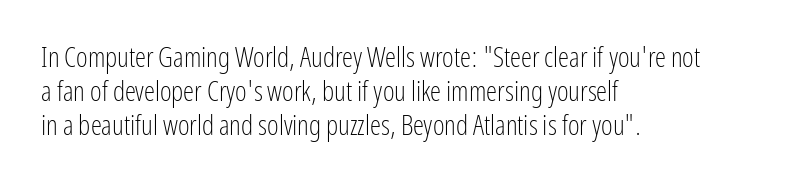
The image shows 28 px light, condensed sans-serif type, upright; set left-aligned, line spacing 1.21x, normal letter spacing, not underlined; low stroke contrast and a medium x-height.
